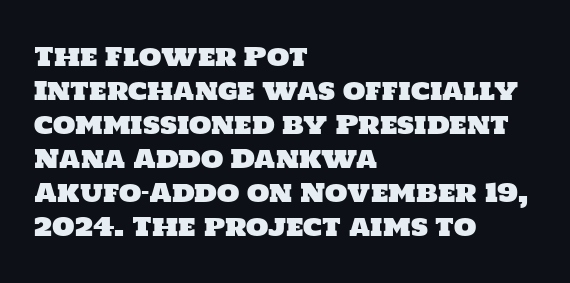
Q: Is the text underlined? A: No.
Q: How is the paragraph aligned? A: Left-aligned.
Q: Is the spacing between letters normal or unusually wide? A: Normal.
Q: Is the spacing between lines tight, normal or loose? A: Normal.
